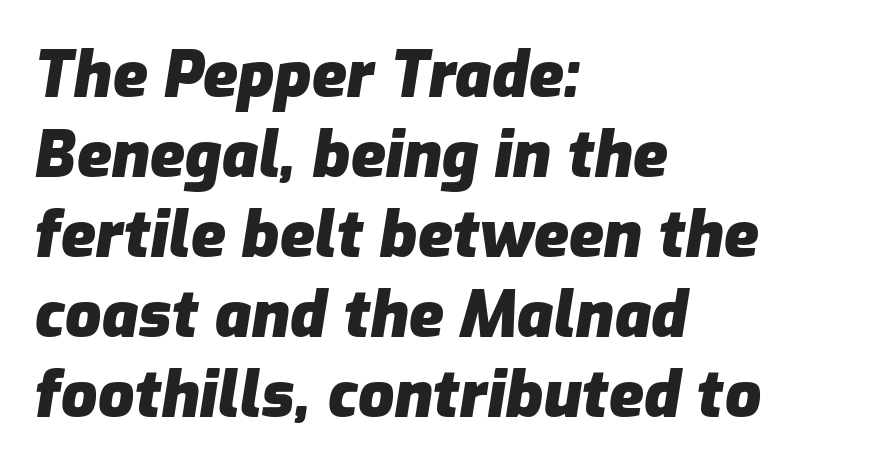
Q: Is the text bold? A: Yes.
Q: Is the text italic (slanted)? A: Yes, it leans right by about 9 degrees.
Q: Is the text underlined? A: No.
Q: How is the paragraph aligned? A: Left-aligned.
Q: Is the spacing between letters normal or unusually wide? A: Normal.
Q: Is the spacing between lines tight, normal or loose? A: Normal.
Q: Width (condensed, normal, or wide)? A: Normal.
Q: Stroke contrast? A: Low.
Q: x-height? A: Medium.
Q: Monospaced? A: No.
